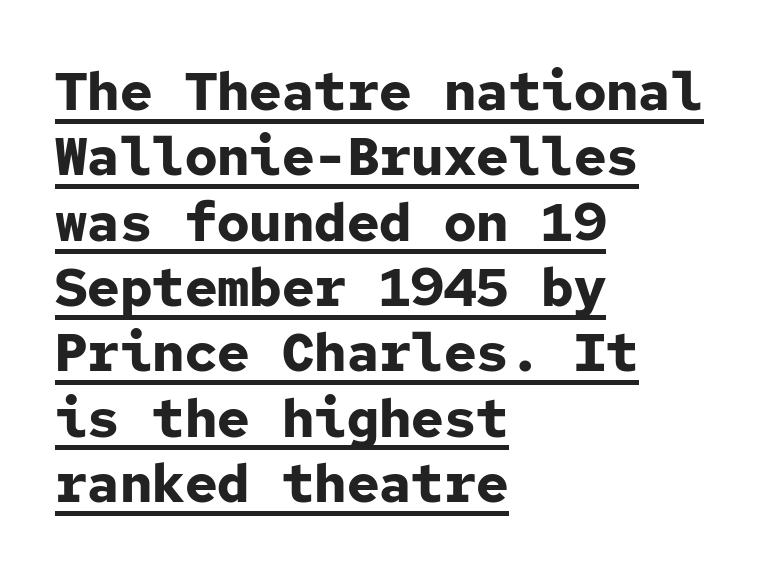
The image shows 54 px bold sans-serif type, upright, monospaced; set left-aligned, line spacing 1.21x, normal letter spacing, underlined; low stroke contrast and a medium x-height.
